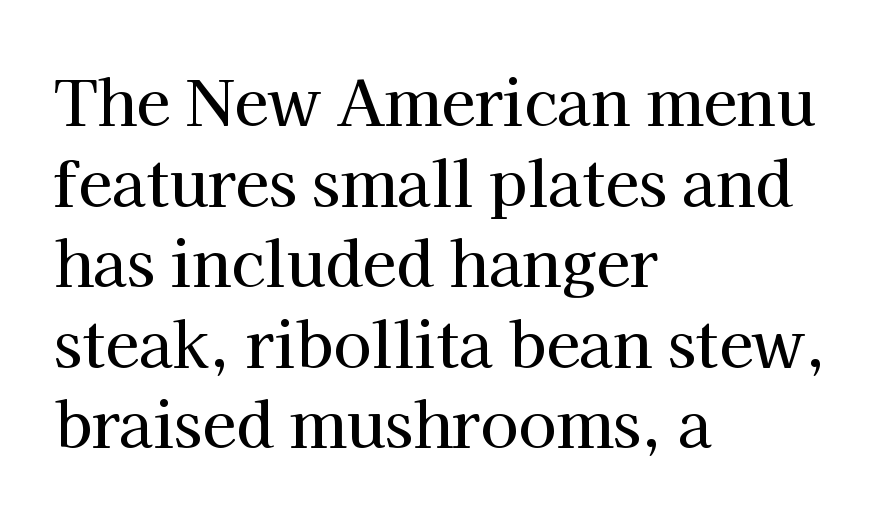
{"serif": "yes", "italic": "no", "width": "normal", "stroke_contrast": "high", "x_height": "medium", "monospaced": "no", "underline": "no", "align": "left", "line_spacing": "normal", "line_spacing_ratio": 1.3, "letter_spacing": "normal", "letter_spacing_em": 0.0, "glyph_px": 62}
